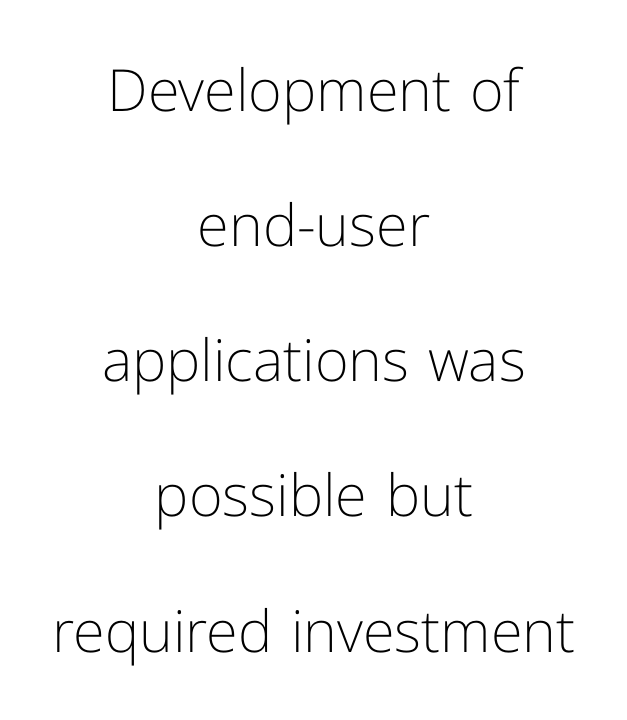
The image shows 58 px light sans-serif type, upright; set centered, loose line spacing (2.33x), normal letter spacing, not underlined; low stroke contrast and a medium x-height.
